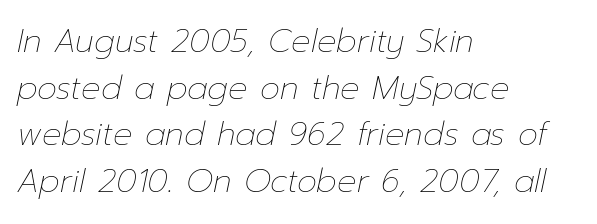
Q: Is the text bold? A: No.
Q: Is the text italic (slanted)? A: Yes, it leans right by about 12 degrees.
Q: Is the text underlined? A: No.
Q: How is the paragraph aligned? A: Left-aligned.
Q: Is the spacing between letters normal or unusually wide? A: Normal.
Q: Is the spacing between lines tight, normal or loose? A: Normal.
Q: Width (condensed, normal, or wide)? A: Normal.
Q: Stroke contrast? A: Low.
Q: x-height? A: Medium.
Q: Monospaced? A: No.
